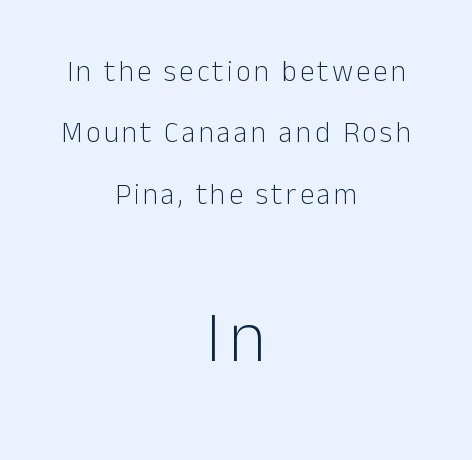
{"serif": "no", "italic": "no", "bold": "no", "weight": "light", "width": "normal", "stroke_contrast": "low", "x_height": "medium", "monospaced": "no", "underline": "no", "align": "center", "line_spacing": "loose", "line_spacing_ratio": 2.12, "larger_block": "second", "size_ratio": 2.48, "glyph_px": 72}
